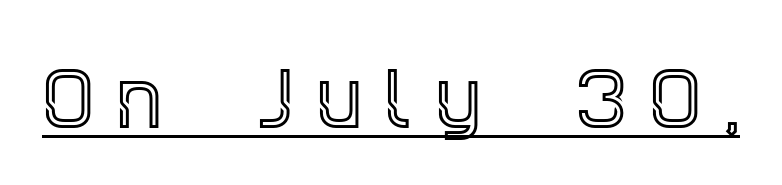
The image shows 71 px condensed serif type, upright; set unusually wide letter spacing (+0.34 em), underlined; a large x-height.
